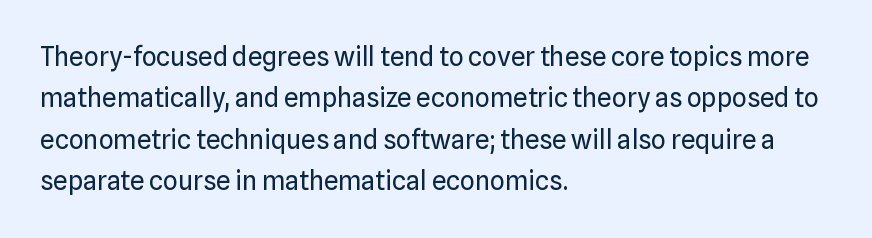
{"italic": "no", "bold": "no", "underline": "no", "align": "left", "line_spacing": "normal", "line_spacing_ratio": 1.59, "letter_spacing": "normal", "letter_spacing_em": 0.0, "glyph_px": 26}
